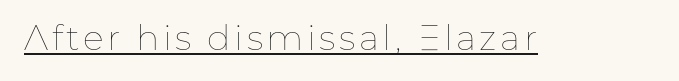
Q: Is the text bold? A: No.
Q: Is the text italic (slanted)? A: No, it is upright.
Q: Is the text underlined? A: Yes.
Q: Width (condensed, normal, or wide)? A: Normal.
Q: Stroke contrast? A: Low.
Q: x-height? A: Medium.
Q: Monospaced? A: No.
